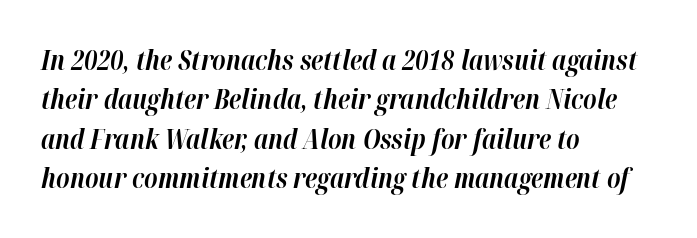
Leftover space on each line is placed entirely after the last word. This is oblique type, the kind used for emphasis or titles. The gap between lines stays unmarked. Honestly, the letter spacing is just normal — you wouldn't notice it.
